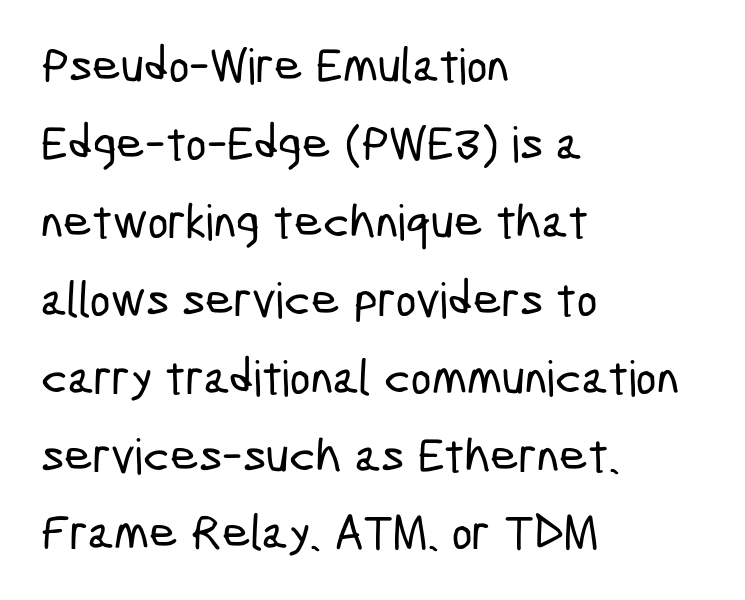
{"serif": "no", "width": "condensed", "stroke_contrast": "low", "x_height": "medium", "monospaced": "no", "underline": "no", "align": "left", "line_spacing": "normal", "line_spacing_ratio": 1.59, "letter_spacing": "normal", "letter_spacing_em": 0.0, "glyph_px": 49}
